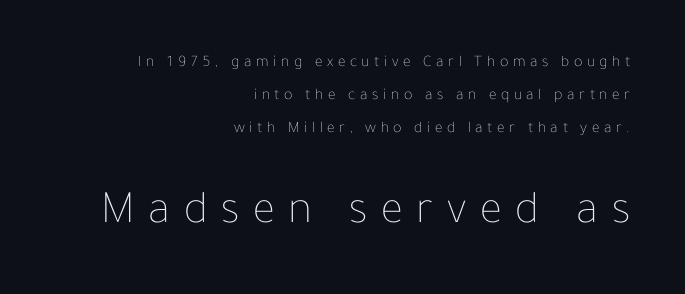
The image shows 47 px thin type, upright; set right-aligned, loose line spacing (2.05x), unusually wide letter spacing (+0.29 em), not underlined; the second (bottom) block is 2.94x larger; low stroke contrast and a medium x-height.
